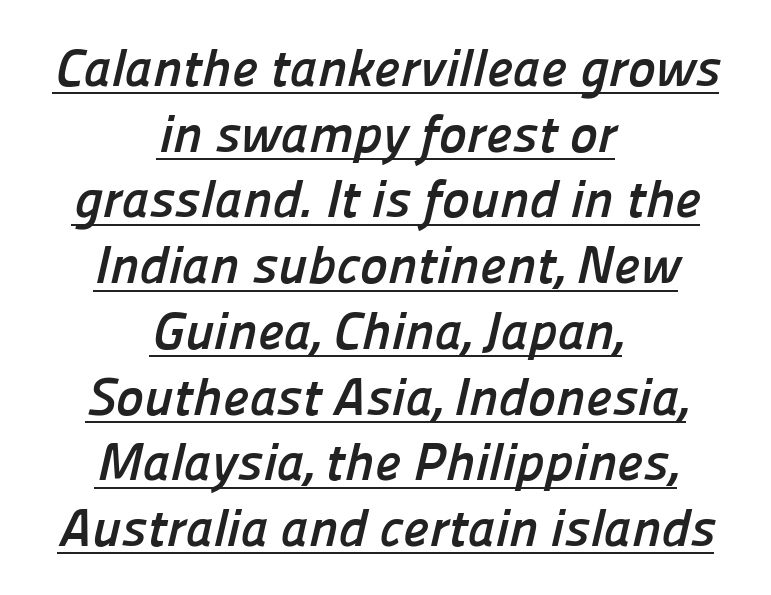
{"serif": "no", "bold": "yes", "weight": "semibold", "width": "normal", "stroke_contrast": "low", "x_height": "medium", "monospaced": "no", "underline": "yes", "align": "center", "line_spacing_ratio": 1.24, "letter_spacing": "normal", "letter_spacing_em": 0.0, "glyph_px": 53}
